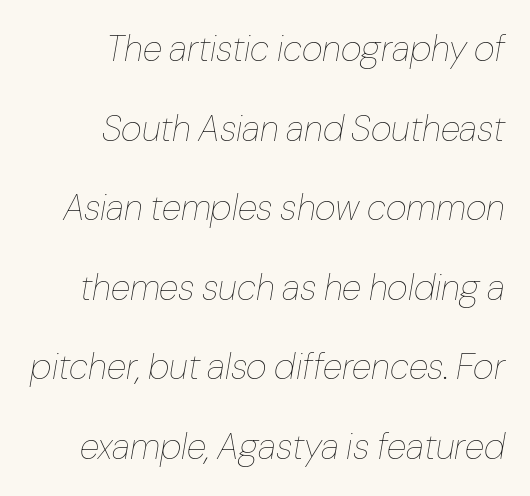
Q: Is the text bold? A: No.
Q: Is the text italic (slanted)? A: Yes, it leans right by about 10 degrees.
Q: Is the text underlined? A: No.
Q: How is the paragraph aligned? A: Right-aligned.
Q: Is the spacing between letters normal or unusually wide? A: Normal.
Q: Is the spacing between lines tight, normal or loose? A: Loose.
Q: Width (condensed, normal, or wide)? A: Normal.
Q: Stroke contrast? A: Low.
Q: x-height? A: Medium.
Q: Monospaced? A: No.
